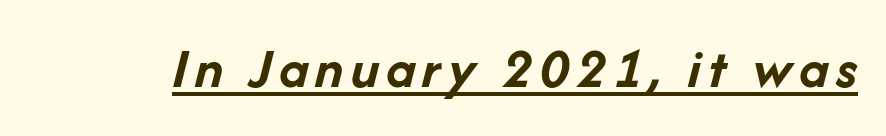
A typesetter would call this proportional, since set widths differ per character. The face used here has the dense, thick strokes of a bold. The words here are underlined. Slanted lettering throughout.
